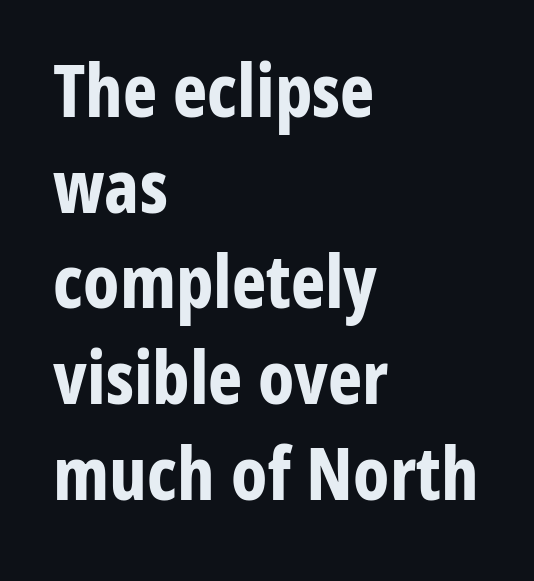
Q: Is the text bold? A: Yes.
Q: Is the text italic (slanted)? A: No, it is upright.
Q: Is the typeface a serif or a sans-serif typeface? A: Sans-serif.
Q: Is the text underlined? A: No.
Q: How is the paragraph aligned? A: Left-aligned.
Q: Is the spacing between letters normal or unusually wide? A: Normal.
Q: Is the spacing between lines tight, normal or loose? A: Normal.
Q: Width (condensed, normal, or wide)? A: Condensed.
Q: Stroke contrast? A: Low.
Q: x-height? A: Medium.
Q: Monospaced? A: No.
